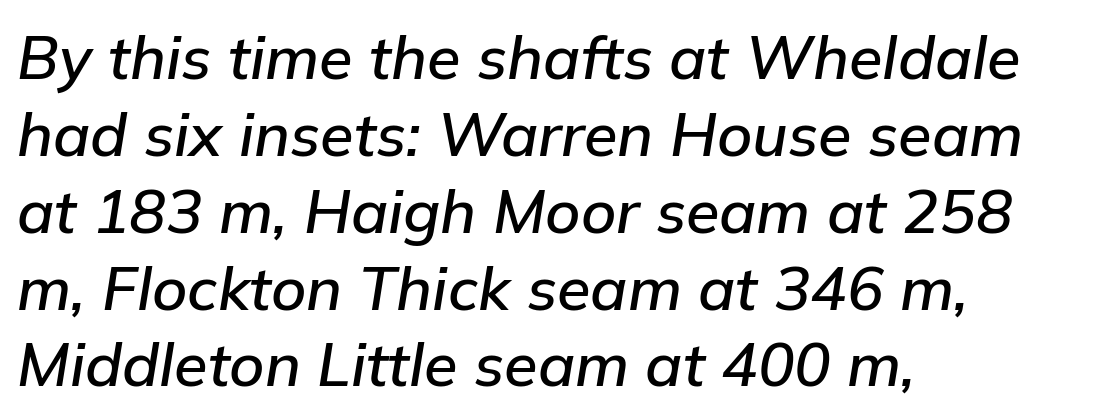
The leading is moderate, giving the passage an even texture. Notice how the passage keeps a crisp vertical edge on the left only. These lines are rendered in a variable-pitch font. The horizontal fit of the characters is conventional and even. The whole block is typeset with a tilt. Check under the words: just untouched page.
